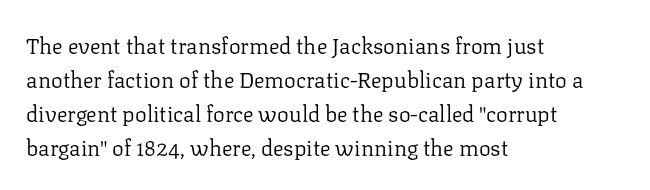
The image shows 22 px text type, upright; set left-aligned, normal line spacing (1.55x), normal letter spacing, not underlined.
